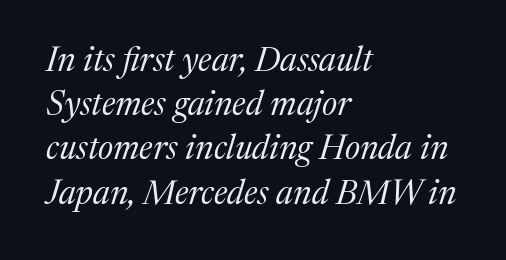
The image shows 34 px regular-weight serif type, italic (leaning right); set left-aligned, normal line spacing (1.3x), normal letter spacing, not underlined; medium stroke contrast and a medium x-height.
